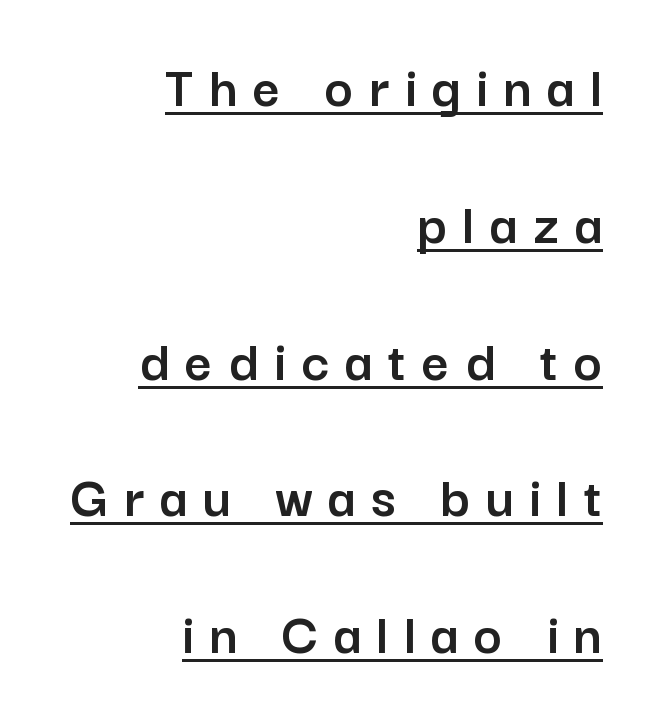
The image shows 60 px sans-serif type, upright; set right-aligned, loose line spacing (2.28x), unusually wide letter spacing (+0.26 em), underlined; low stroke contrast and a medium x-height.
